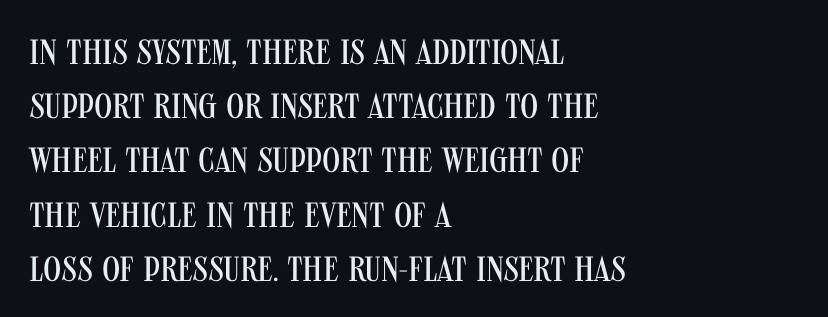
Q: Is the text bold? A: No.
Q: Is the text italic (slanted)? A: No, it is upright.
Q: Is the typeface a serif or a sans-serif typeface? A: Sans-serif.
Q: Is the text underlined? A: No.
Q: How is the paragraph aligned? A: Left-aligned.
Q: Is the spacing between letters normal or unusually wide? A: Normal.
Q: Is the spacing between lines tight, normal or loose? A: Normal.
Q: Width (condensed, normal, or wide)? A: Condensed.
Q: Stroke contrast? A: Medium.
Q: x-height? A: Large.
Q: Monospaced? A: No.
